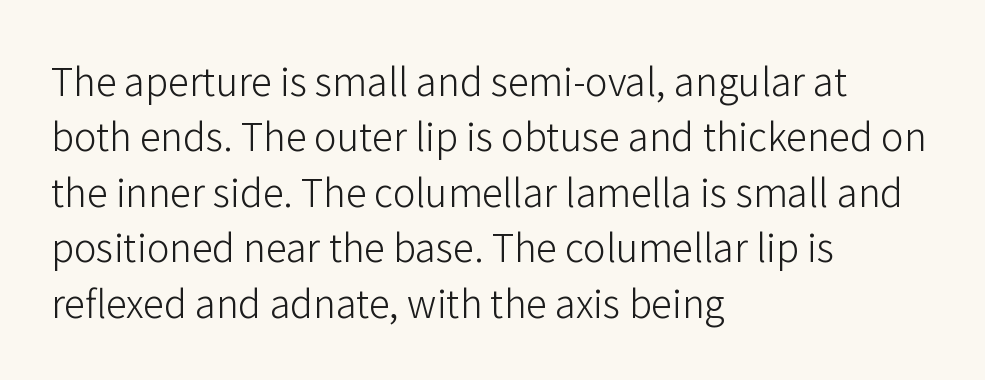
Character widths vary here, with narrow letters taking less room than wide ones. A light-to-regular cut is what we see here. Classification — sans serif. A typesetter would mark this as roman, not italic. The lines are quadded left. Underlining? Definitely not there.
